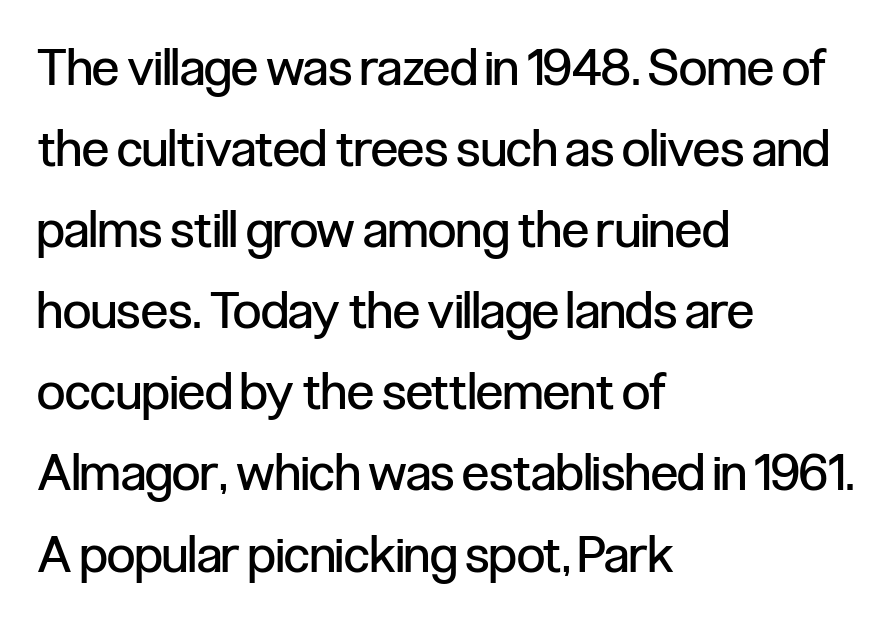
The image shows 51 px regular-weight, condensed sans-serif type, upright; set left-aligned, normal line spacing (1.59x), normal letter spacing, not underlined; low stroke contrast and a medium x-height.
